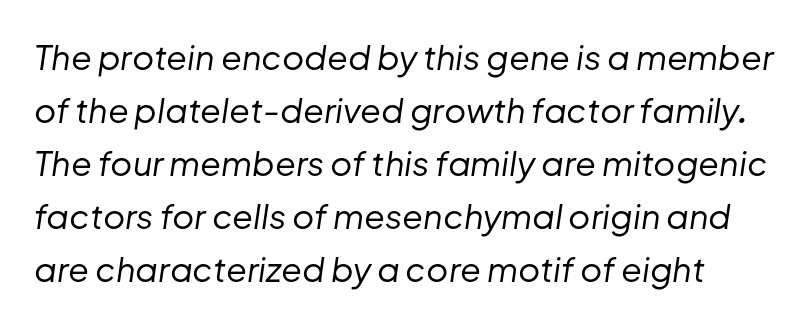
Honestly, the letter spacing is just normal — you wouldn't notice it. Clear beneath every line of the passage. Characters are canted at an angle relative to the baseline's perpendicular. Varying glyph widths throughout — classic text-font behaviour.
